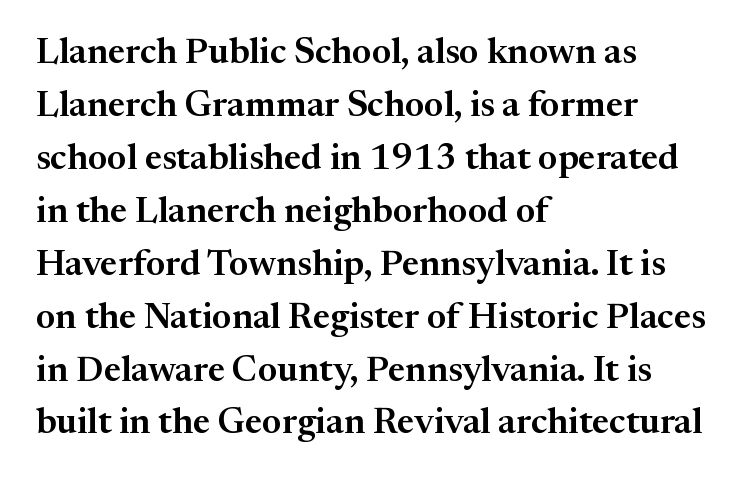
Each letter keeps its own natural width here, so spacing adapts to shape. The text was rendered using a seriffed face with decorative stroke endings. In terms of posture, this sample is upright. The foot of each line stays bare and open. The rendering anchors every line to the left-hand side. Does extra space separate the letters? No, they use regular spacing.
